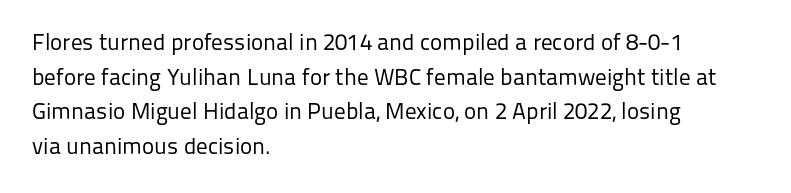
{"italic": "no", "bold": "no", "underline": "no", "align": "left", "line_spacing": "normal", "line_spacing_ratio": 1.51, "letter_spacing": "normal", "letter_spacing_em": 0.0, "glyph_px": 23}
